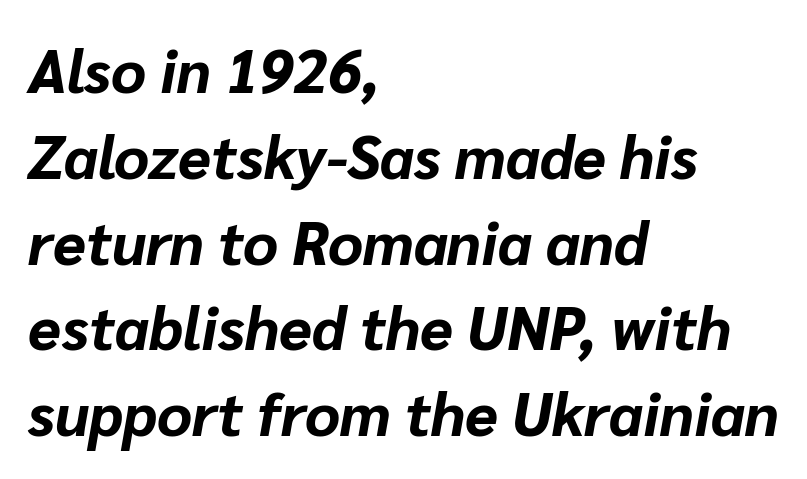
The image shows 60 px bold type, italic (leaning right); set left-aligned, normal line spacing (1.43x), normal letter spacing, not underlined; low stroke contrast and a medium x-height.
